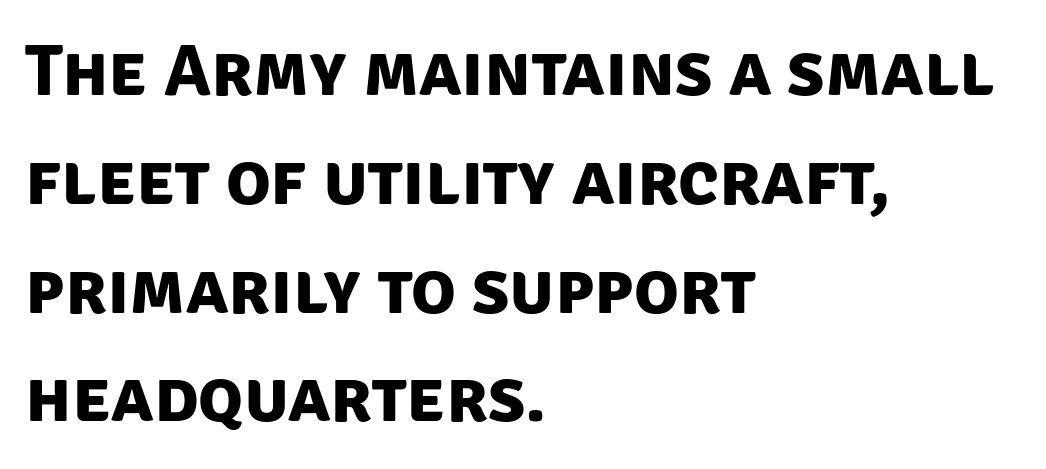
The image shows 74 px bold sans-serif type; set left-aligned, normal line spacing (1.47x), normal letter spacing, not underlined; low stroke contrast and a large x-height.
